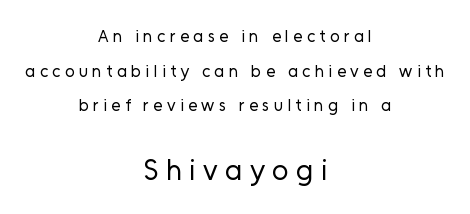
Q: Is the text bold? A: No.
Q: Is the text italic (slanted)? A: No, it is upright.
Q: Is the typeface a serif or a sans-serif typeface? A: Sans-serif.
Q: Is the text underlined? A: No.
Q: How is the paragraph aligned? A: Centered.
Q: Is the spacing between letters normal or unusually wide? A: Unusually wide.
Q: Is the spacing between lines tight, normal or loose? A: Loose.
Q: Which block of text is set in a larger size, the first (top) or the second (bottom)? A: The second (bottom) one.
Q: Width (condensed, normal, or wide)? A: Normal.
Q: Stroke contrast? A: Low.
Q: x-height? A: Medium.
Q: Monospaced? A: No.
